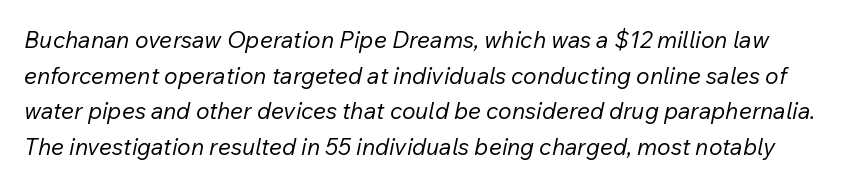
Style check: oblique. The weight would be labelled regular, book, light, or lighter still. No word sits above an underline. Glyph-to-glyph distance matches everyday printed text. Regarding leading, the lines here are spaced in the standard way.
